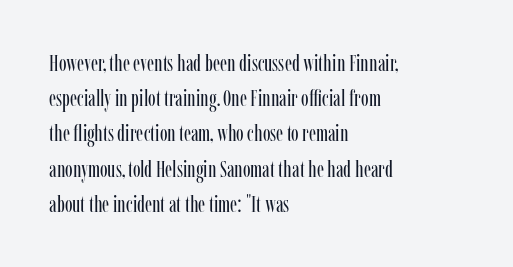
{"italic": "no", "bold": "no", "underline": "no", "align": "left", "line_spacing": "normal", "line_spacing_ratio": 1.53, "letter_spacing": "normal", "letter_spacing_em": 0.0, "glyph_px": 23}
